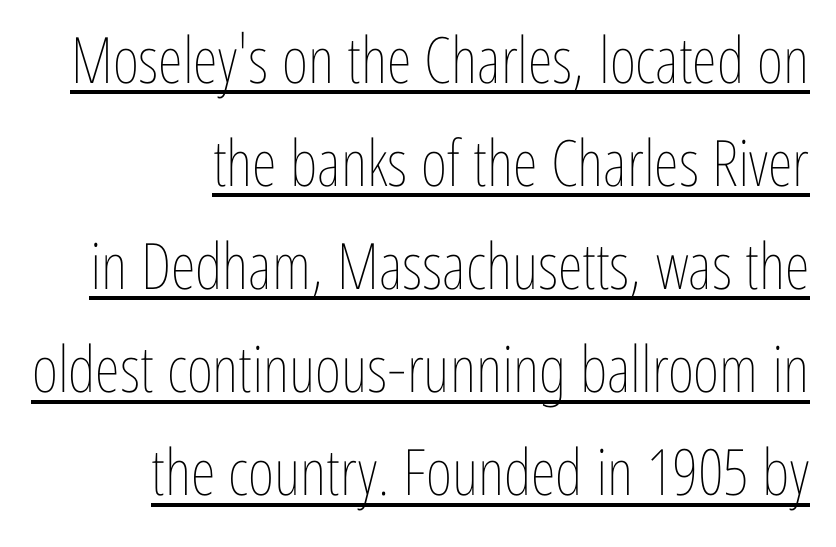
{"italic": "no", "bold": "no", "weight": "thin", "width": "condensed", "stroke_contrast": "low", "x_height": "medium", "monospaced": "no", "underline": "yes", "align": "right", "line_spacing": "normal", "line_spacing_ratio": 1.61, "letter_spacing": "normal", "letter_spacing_em": 0.0, "glyph_px": 64}
